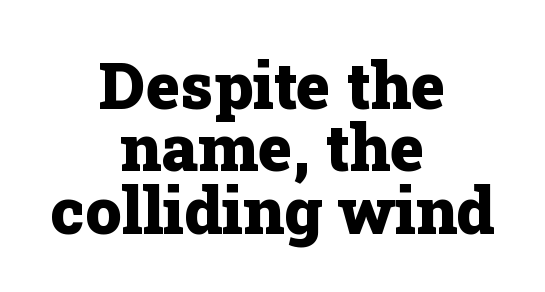
One glance says dense: line gaps are narrower than usual. Beneath every word, the page is bare. These lines are rendered in a variable-pitch font. You can tell from the footed stems that serif type was used. The letters are bold, with thick, heavy strokes. Honestly, the letter spacing is just normal — you wouldn't notice it.
